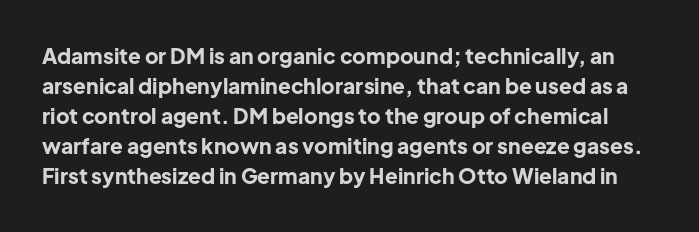
The typography opts for an upright posture over an oblique one. Compared with typical paragraphs, the rows here are spaced about the same. These words are printed bold, with thick strokes throughout. The letters sit at their default tracking, neither squeezed nor spread. Underlining? Definitely not there.
